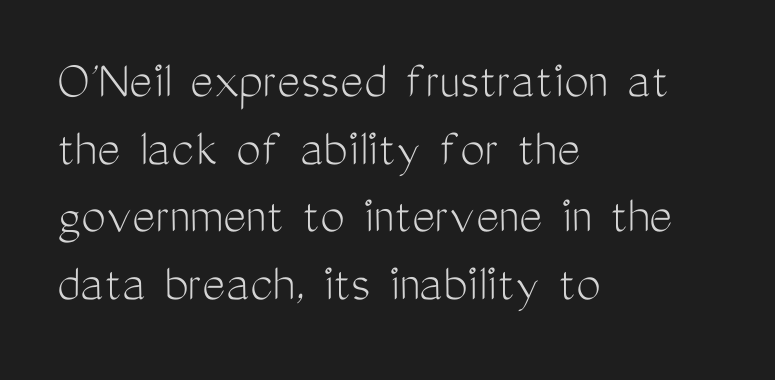
Varying glyph widths throughout — classic text-font behaviour. Caption: multi-line text, flush left, ragged right. Observe the ordinary spacing: letters are neighbours, not strangers. The passage shown is not underscored anywhere. Serifs: no, the terminals of the letterforms are clean.
